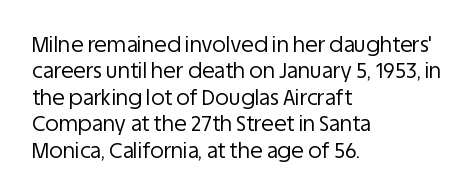
The rendering uses a moderate line-height, typical for paragraphs. Only glyphs here, with clear space below each row. The passage is arranged the way most books set body copy — flush left. Spacing between characters is what you'd get straight out of the box.
